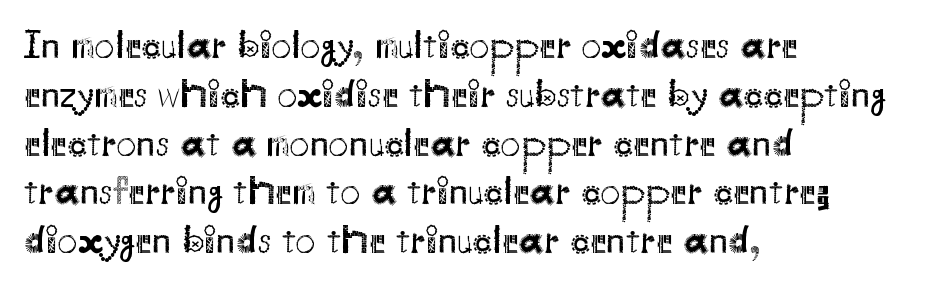
This sample has the flowing, uneven cadence of proportional lettering. The zone under the glyphs is completely vacant. Stem width sits at or under what a default text font uses. How are the letters spaced? Ordinarily, with no added tracking.
